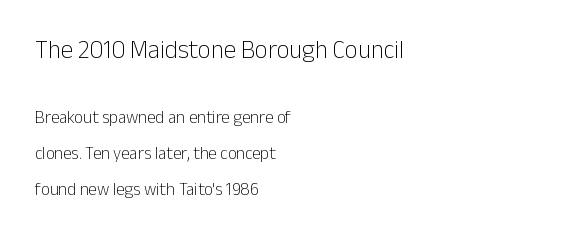
The image shows 25 px text type, upright; set left-aligned, loose line spacing (2.1x), normal letter spacing, not underlined; the first (top) block is 1.47x larger.
